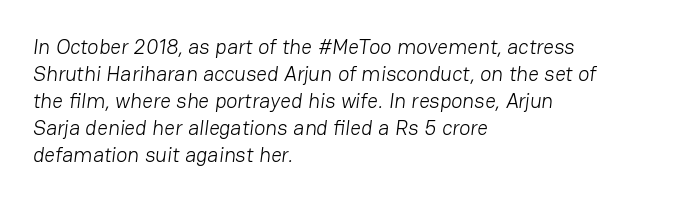
Letters have the restrained weight of plain body copy at most. The letters sit at their default tracking, neither squeezed nor spread. One-word summary of the alignment: left. Descenders hang freely into open space.
